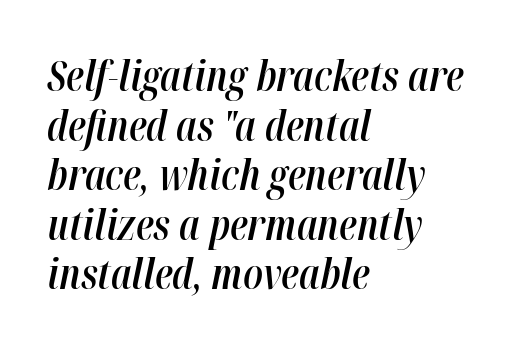
The image shows 41 px semibold, condensed type, italic (leaning right); set left-aligned, line spacing 1.21x, normal letter spacing, not underlined; high stroke contrast and a medium x-height.
